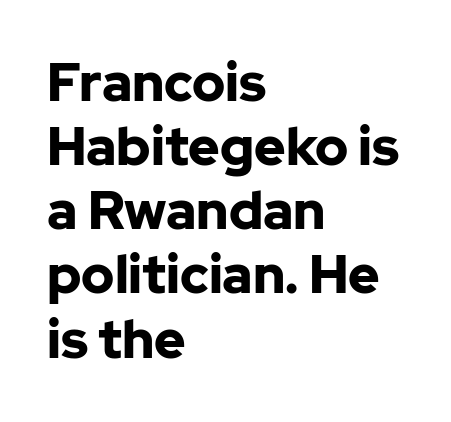
The image shows 53 px bold sans-serif type, upright; set left-aligned, line spacing 1.21x, normal letter spacing, not underlined; low stroke contrast and a medium x-height.
